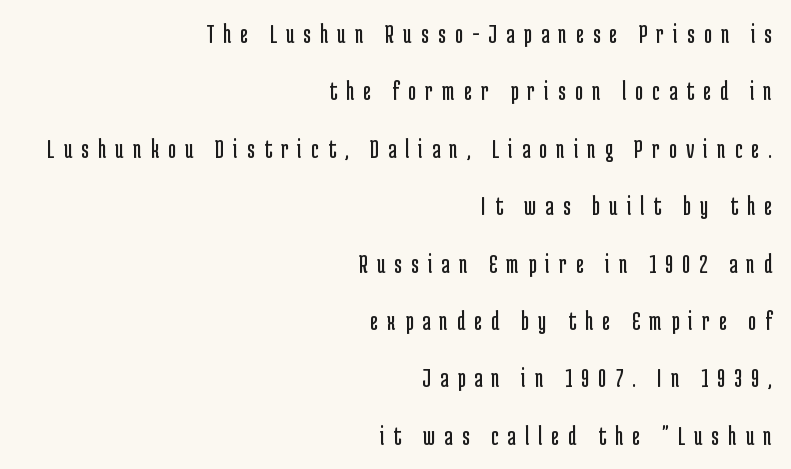
Q: Is the text bold? A: No.
Q: Is the text italic (slanted)? A: No, it is upright.
Q: Is the typeface a serif or a sans-serif typeface? A: Sans-serif.
Q: Is the text underlined? A: No.
Q: How is the paragraph aligned? A: Right-aligned.
Q: Is the spacing between letters normal or unusually wide? A: Unusually wide.
Q: Is the spacing between lines tight, normal or loose? A: Loose.
Q: Width (condensed, normal, or wide)? A: Condensed.
Q: Stroke contrast? A: Low.
Q: x-height? A: Medium.
Q: Monospaced? A: No.
